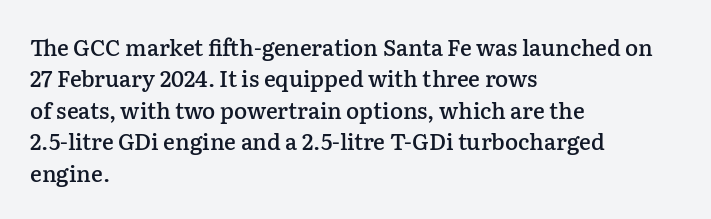
{"italic": "no", "bold": "semi", "underline": "no", "align": "left", "line_spacing": "normal", "line_spacing_ratio": 1.43, "letter_spacing": "normal", "letter_spacing_em": 0.0, "glyph_px": 22}
